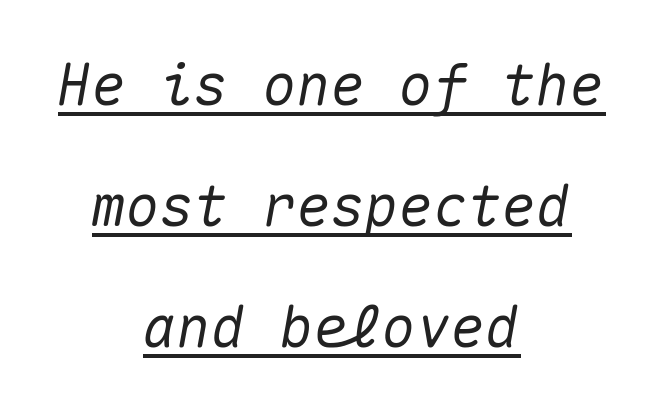
{"italic": "yes", "lean": "right", "slant_degrees": 10, "width": "normal", "stroke_contrast": "medium", "x_height": "medium", "monospaced": "yes", "underline": "yes", "align": "center", "line_spacing": "loose", "line_spacing_ratio": 2.12, "letter_spacing": "normal", "letter_spacing_em": 0.0, "glyph_px": 57}
